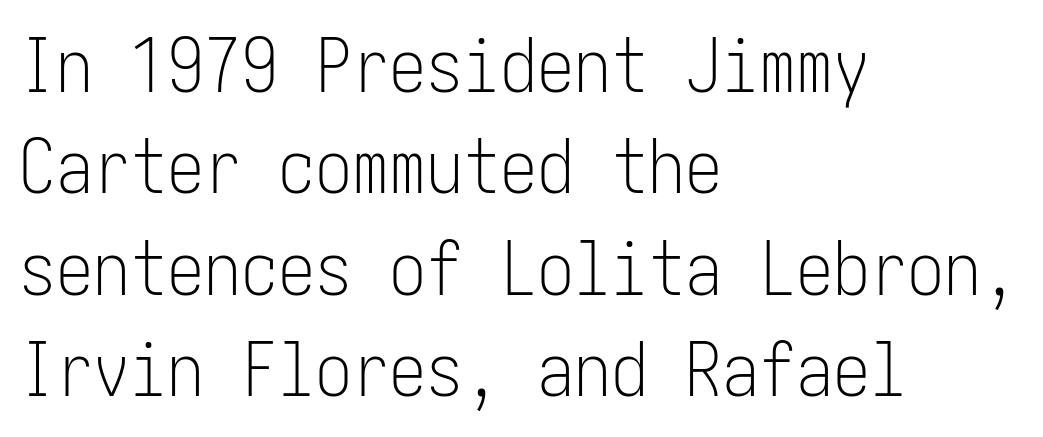
Q: Is the text bold? A: No.
Q: Is the text italic (slanted)? A: No, it is upright.
Q: Is the typeface a serif or a sans-serif typeface? A: Sans-serif.
Q: Is the text underlined? A: No.
Q: How is the paragraph aligned? A: Left-aligned.
Q: Is the spacing between letters normal or unusually wide? A: Normal.
Q: Is the spacing between lines tight, normal or loose? A: Normal.
Q: Width (condensed, normal, or wide)? A: Condensed.
Q: Stroke contrast? A: Low.
Q: x-height? A: Medium.
